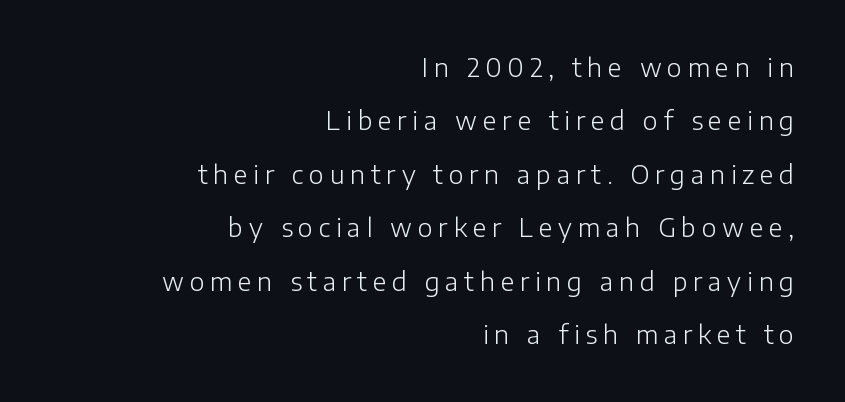
Q: Is the text bold? A: No.
Q: Is the text italic (slanted)? A: No, it is upright.
Q: Is the text underlined? A: No.
Q: How is the paragraph aligned? A: Right-aligned.
Q: Is the spacing between letters normal or unusually wide? A: Unusually wide.
Q: Is the spacing between lines tight, normal or loose? A: Loose.
